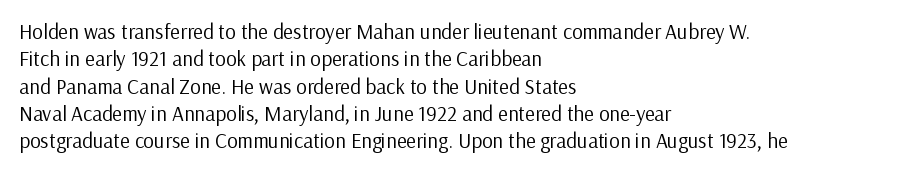
Q: Is the text bold? A: No.
Q: Is the text italic (slanted)? A: No, it is upright.
Q: Is the text underlined? A: No.
Q: How is the paragraph aligned? A: Left-aligned.
Q: Is the spacing between letters normal or unusually wide? A: Normal.
Q: Is the spacing between lines tight, normal or loose? A: Normal.
